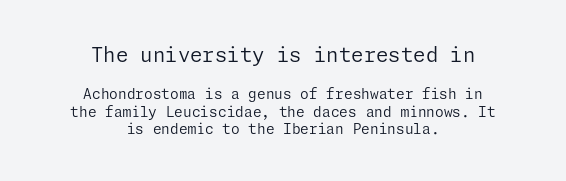
One-word summary of the alignment: center. No extra ink here — the face is not bold. Posture: vertical. There is no visible air inserted between adjacent glyphs. Underlining? Definitely not there. Interline gaps are of average width in this sample.
